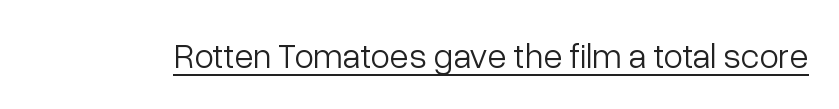
Q: Is the text bold? A: No.
Q: Is the text italic (slanted)? A: No, it is upright.
Q: Is the typeface a serif or a sans-serif typeface? A: Sans-serif.
Q: Is the text underlined? A: Yes.
Q: Is the spacing between letters normal or unusually wide? A: Normal.
Q: Width (condensed, normal, or wide)? A: Normal.
Q: Stroke contrast? A: Low.
Q: x-height? A: Medium.
Q: Monospaced? A: No.
